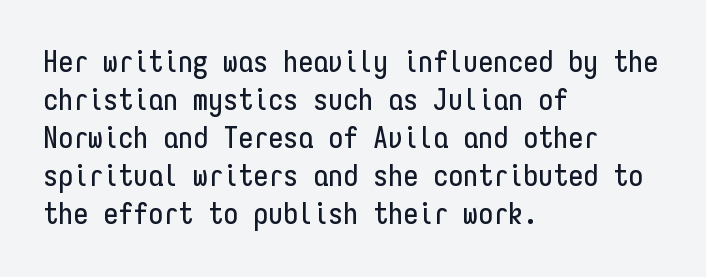
{"serif": "no", "italic": "no", "width": "condensed", "stroke_contrast": "low", "x_height": "medium", "monospaced": "yes", "underline": "no", "align": "left", "line_spacing": "normal", "line_spacing_ratio": 1.27, "letter_spacing": "normal", "letter_spacing_em": 0.0, "glyph_px": 30}
